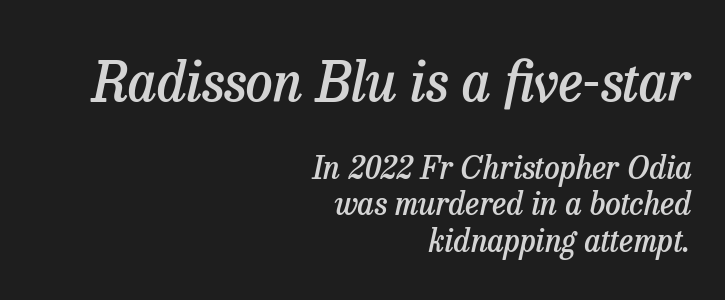
Q: Is the text bold? A: Semi-bold.
Q: Is the text italic (slanted)? A: Yes, it leans right by about 13 degrees.
Q: Is the typeface a serif or a sans-serif typeface? A: Serif.
Q: Is the text underlined? A: No.
Q: How is the paragraph aligned? A: Right-aligned.
Q: Is the spacing between letters normal or unusually wide? A: Normal.
Q: Which block of text is set in a larger size, the first (top) or the second (bottom)? A: The first (top) one.
Q: Width (condensed, normal, or wide)? A: Normal.
Q: Stroke contrast? A: Low.
Q: x-height? A: Medium.
Q: Monospaced? A: No.
